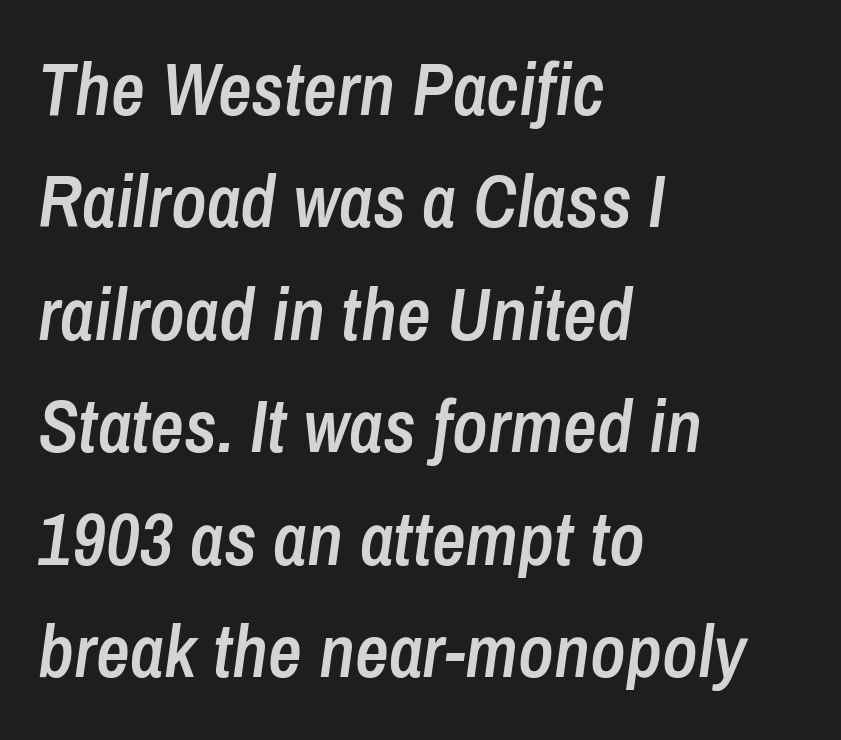
{"italic": "yes", "lean": "right", "slant_degrees": 8, "bold": "semi", "weight": "semibold", "width": "condensed", "stroke_contrast": "low", "x_height": "medium", "monospaced": "no", "underline": "no", "align": "left", "line_spacing": "normal", "line_spacing_ratio": 1.52, "letter_spacing": "normal", "letter_spacing_em": 0.0, "glyph_px": 74}
